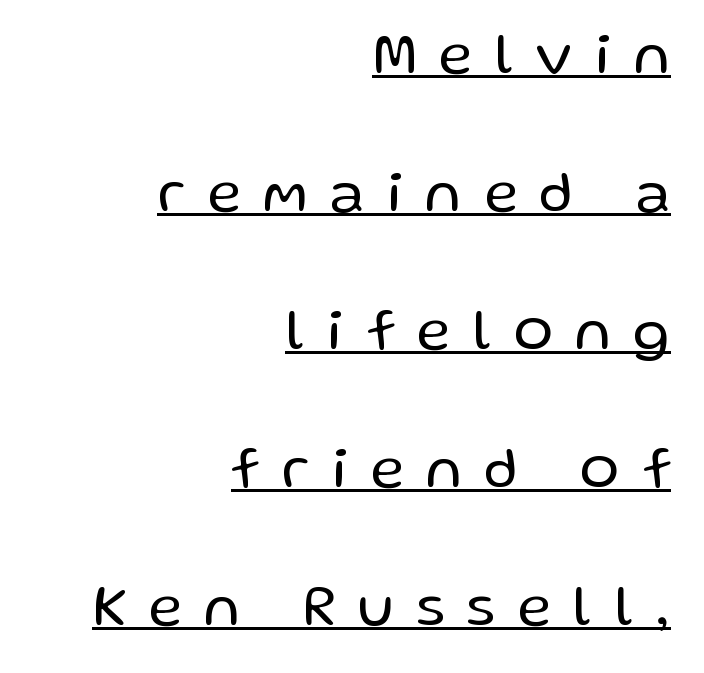
{"serif": "no", "italic": "no", "bold": "no", "weight": "regular", "width": "normal", "stroke_contrast": "low", "x_height": "medium", "monospaced": "no", "underline": "yes", "align": "right", "line_spacing": "loose", "line_spacing_ratio": 2.38, "letter_spacing": "wide", "letter_spacing_em": 0.4, "glyph_px": 58}
